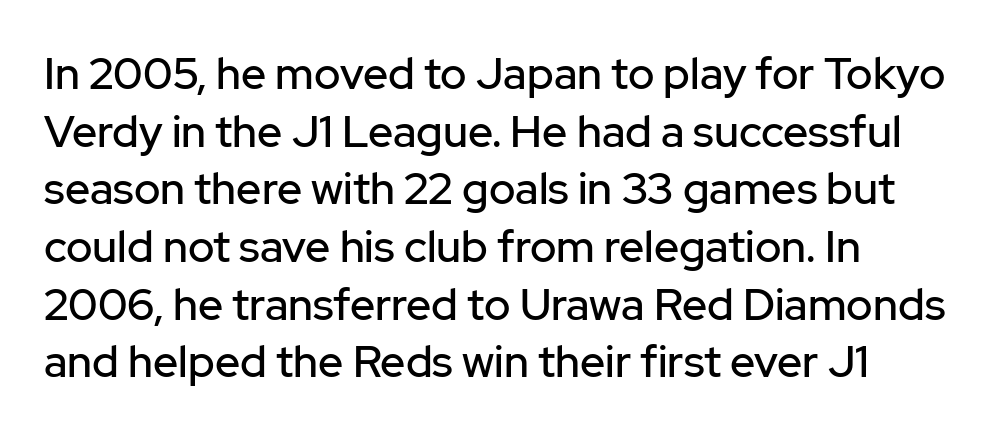
{"serif": "no", "italic": "no", "width": "normal", "stroke_contrast": "low", "x_height": "medium", "monospaced": "no", "underline": "no", "align": "left", "line_spacing": "normal", "line_spacing_ratio": 1.31, "letter_spacing": "normal", "letter_spacing_em": 0.0, "glyph_px": 44}
